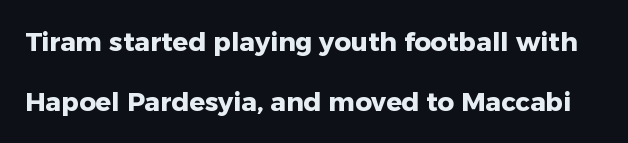
Upright lettering throughout. The tracking reads as untouched default to a designer's eye. Weight: bold. The words here are not underlined. Reading down the column, the eye jumps a long way to each next line.
